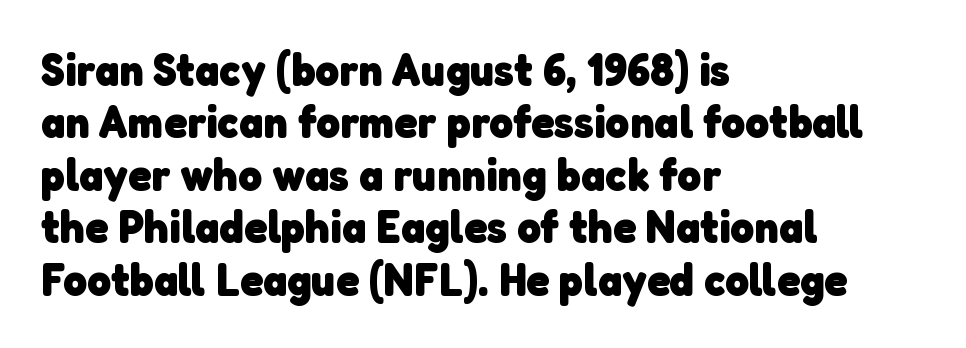
The image shows 46 px heavy sans-serif type; set left-aligned, tight line spacing (1.14x), normal letter spacing, not underlined; low stroke contrast and a medium x-height.
